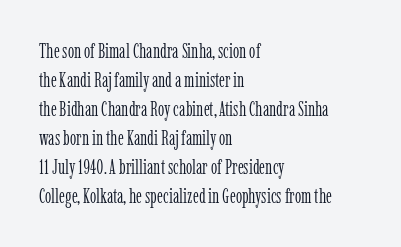
Q: Is the text bold? A: No.
Q: Is the text italic (slanted)? A: No, it is upright.
Q: Is the text underlined? A: No.
Q: How is the paragraph aligned? A: Left-aligned.
Q: Is the spacing between letters normal or unusually wide? A: Normal.
Q: Is the spacing between lines tight, normal or loose? A: Normal.
